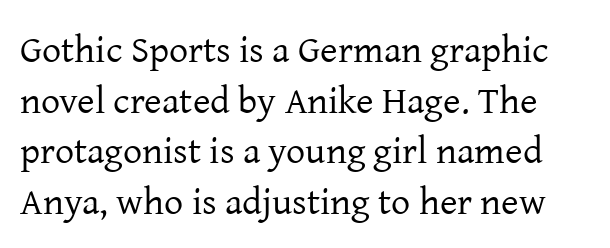
The image shows 38 px regular-weight serif type, upright; set normal line spacing (1.33x), normal letter spacing, not underlined; low stroke contrast and a medium x-height.
